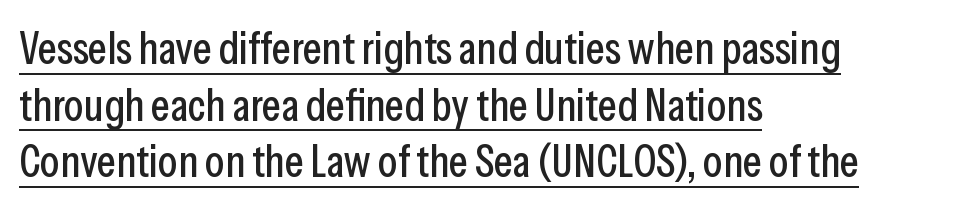
Does the type have serifs? No, each stem ends abruptly. This is underlined copy, the kind a proofreader might mark for attention. In terms of leading, this rendering sits right in the middle. Notice how the stems are strictly vertical — no italics here. Notice how the passage keeps a crisp vertical edge on the left only. Tracking value appears to be zero — textbook default spacing.
